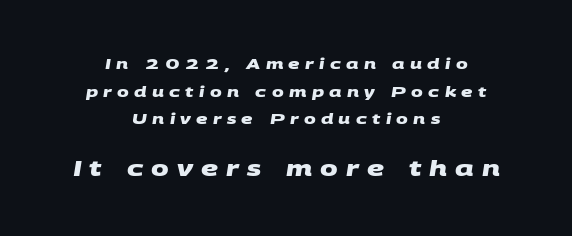
Q: Is the text bold? A: Yes.
Q: Is the text underlined? A: No.
Q: How is the paragraph aligned? A: Centered.
Q: Is the spacing between letters normal or unusually wide? A: Unusually wide.
Q: Is the spacing between lines tight, normal or loose? A: Loose.
Q: Which block of text is set in a larger size, the first (top) or the second (bottom)? A: The second (bottom) one.
